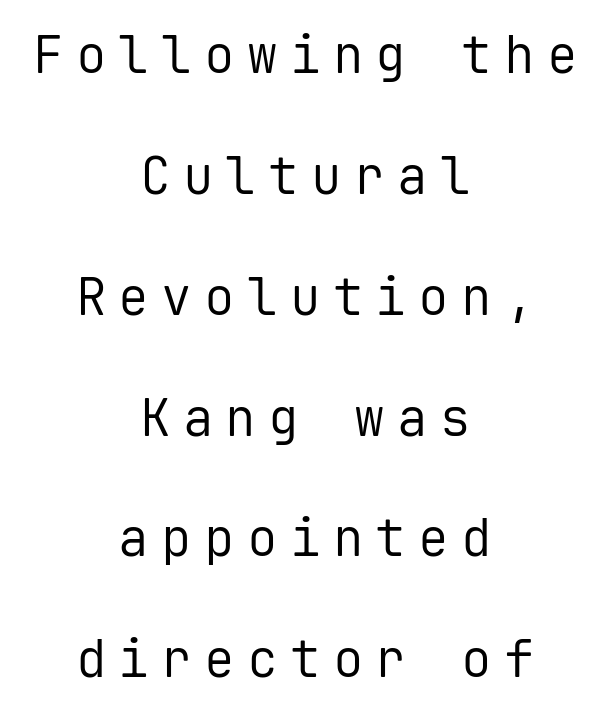
A typesetter would call this monospace, since all characters share one set width. The line-height multiplier appears high, well above default. The font's upright variant was chosen for this text. The letters look calm and open, with moderate or lighter stems. Each word looks stretched out because of the extra space between its letters.
